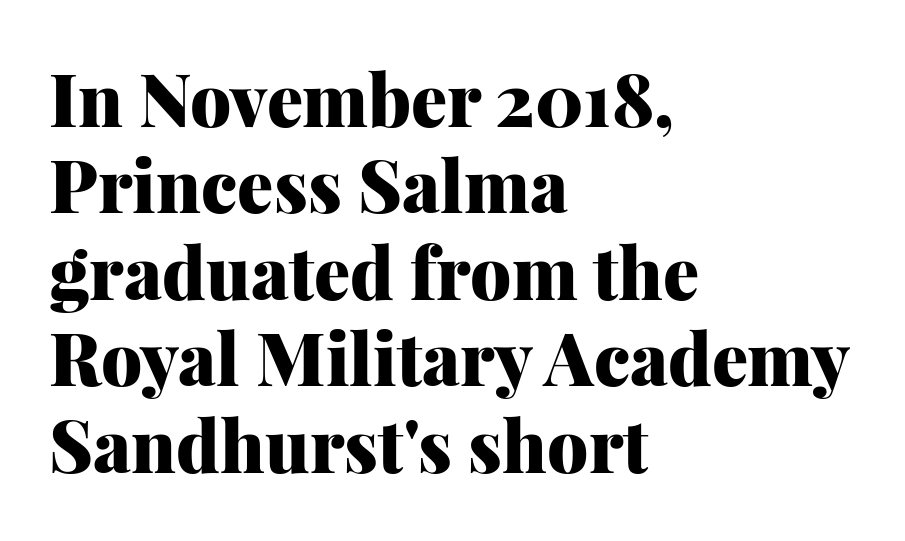
The image shows 72 px heavy serif type, upright; set left-aligned, line spacing 1.2x, normal letter spacing, not underlined; medium stroke contrast and a medium x-height.
